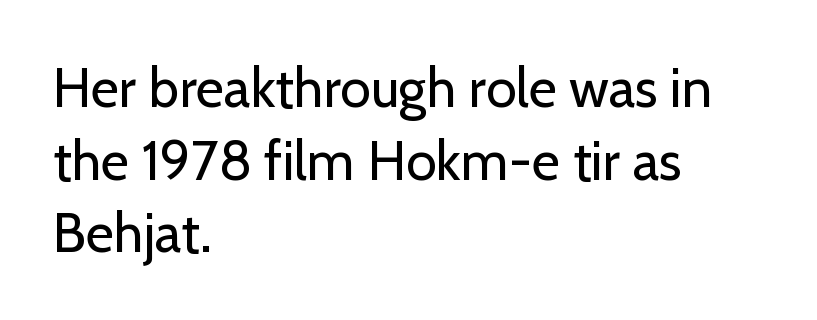
{"serif": "no", "italic": "no", "bold": "no", "weight": "regular", "width": "normal", "stroke_contrast": "low", "x_height": "medium", "monospaced": "no", "underline": "no", "align": "left", "line_spacing": "normal", "line_spacing_ratio": 1.32, "letter_spacing": "normal", "letter_spacing_em": 0.0, "glyph_px": 55}
